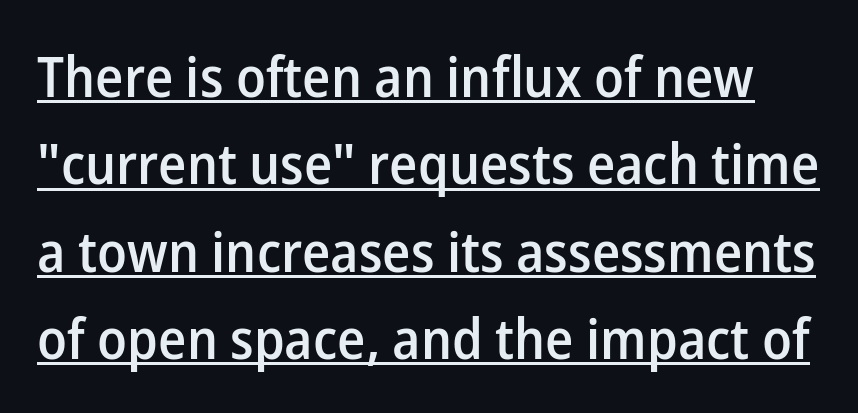
{"serif": "no", "italic": "no", "bold": "semi", "weight": "semibold", "width": "normal", "stroke_contrast": "low", "x_height": "medium", "monospaced": "no", "underline": "yes", "line_spacing": "normal", "line_spacing_ratio": 1.56, "letter_spacing": "normal", "letter_spacing_em": 0.0, "glyph_px": 56}
